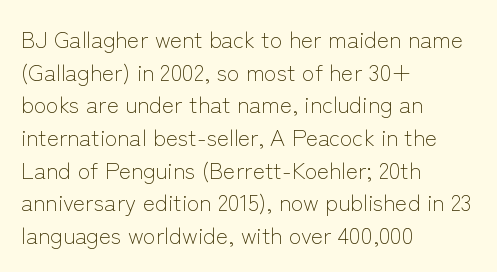
{"italic": "no", "bold": "no", "underline": "no", "align": "left", "line_spacing": "normal", "line_spacing_ratio": 1.42, "letter_spacing": "normal", "letter_spacing_em": 0.0, "glyph_px": 23}
